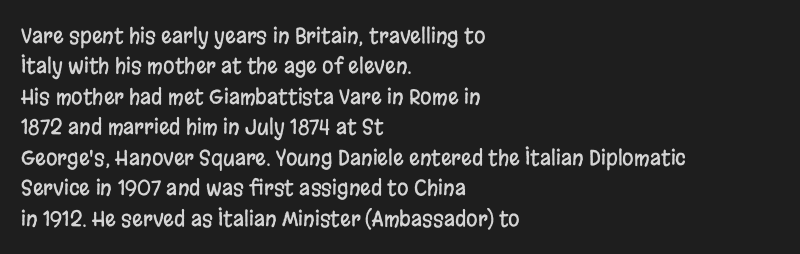
A bare baseline throughout the passage. This rendering uses left alignment, leaving the right contour irregular. Vertical strokes here are truly vertical. Glyph-to-glyph distance matches everyday printed text. If you measured baseline to baseline, you'd find a middling distance.
